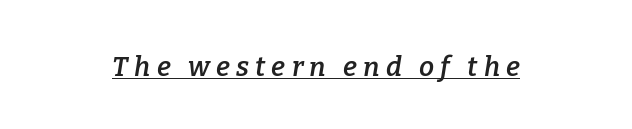
The image shows 27 px text type, italic (leaning right); set centered, unusually wide letter spacing (+0.23 em), underlined.
